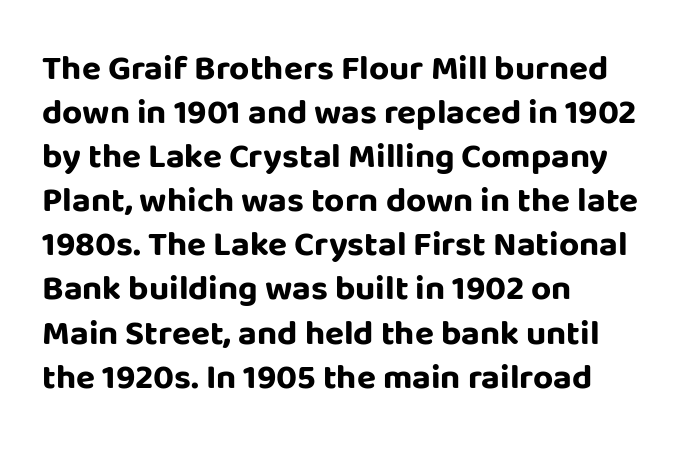
Evenly set lines give the paragraph a standard silhouette. The specimen omits any rule beneath the text block's lines. Typeset ragged right — the left edge is the straight one. What stands out about the letter spacing? Nothing — it is the standard amount.
